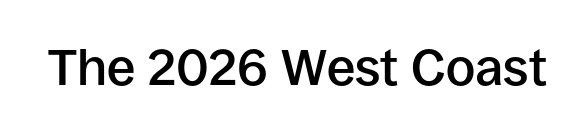
Q: Is the text bold? A: Semi-bold.
Q: Is the text italic (slanted)? A: No, it is upright.
Q: Is the typeface a serif or a sans-serif typeface? A: Sans-serif.
Q: Is the text underlined? A: No.
Q: Is the spacing between letters normal or unusually wide? A: Normal.
Q: Width (condensed, normal, or wide)? A: Normal.
Q: Stroke contrast? A: Low.
Q: x-height? A: Large.
Q: Monospaced? A: No.
